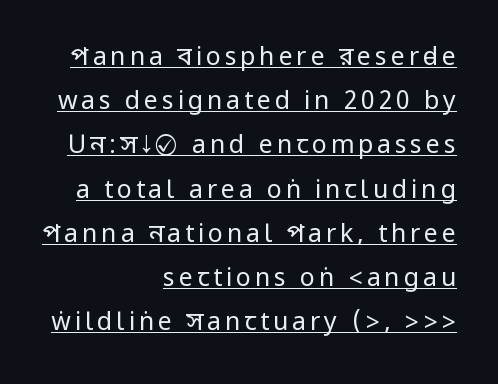
Is the stroke heavy? The answer is a plain regular-or-lighter. Which margin do the lines hug? The right one — the left edge is uneven. This is roman type, the default non-slanted kind. The words here are underlined.
